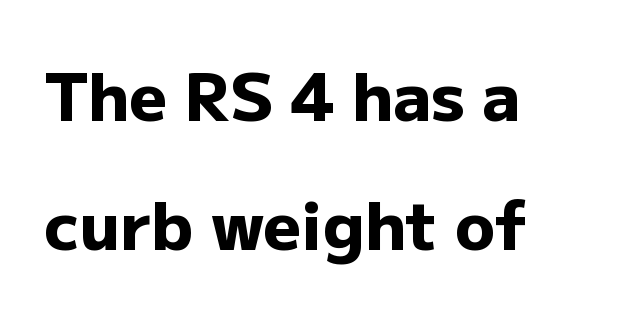
{"serif": "no", "italic": "no", "bold": "yes", "weight": "heavy", "width": "normal", "stroke_contrast": "low", "x_height": "medium", "monospaced": "no", "underline": "no", "align": "left", "line_spacing": "loose", "line_spacing_ratio": 1.95, "letter_spacing": "normal", "letter_spacing_em": 0.0, "glyph_px": 66}
